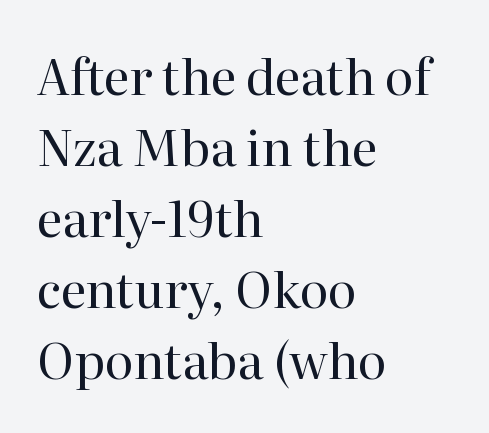
A quiet, ordinary-to-light weight characterises the typeface. The space between consecutive lines is moderate. The specimen omits any rule beneath the text block's lines. No extra tracking has been applied to these lines. Classification — serif.
